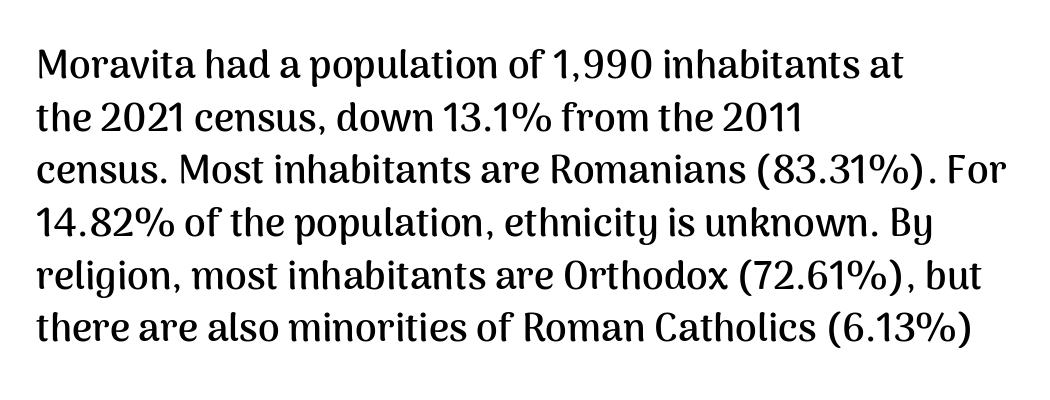
Q: Is the text bold? A: Yes.
Q: Is the text italic (slanted)? A: No, it is upright.
Q: Is the typeface a serif or a sans-serif typeface? A: Sans-serif.
Q: Is the text underlined? A: No.
Q: How is the paragraph aligned? A: Left-aligned.
Q: Is the spacing between letters normal or unusually wide? A: Normal.
Q: Is the spacing between lines tight, normal or loose? A: Normal.
Q: Width (condensed, normal, or wide)? A: Normal.
Q: Stroke contrast? A: Medium.
Q: x-height? A: Medium.
Q: Monospaced? A: No.
